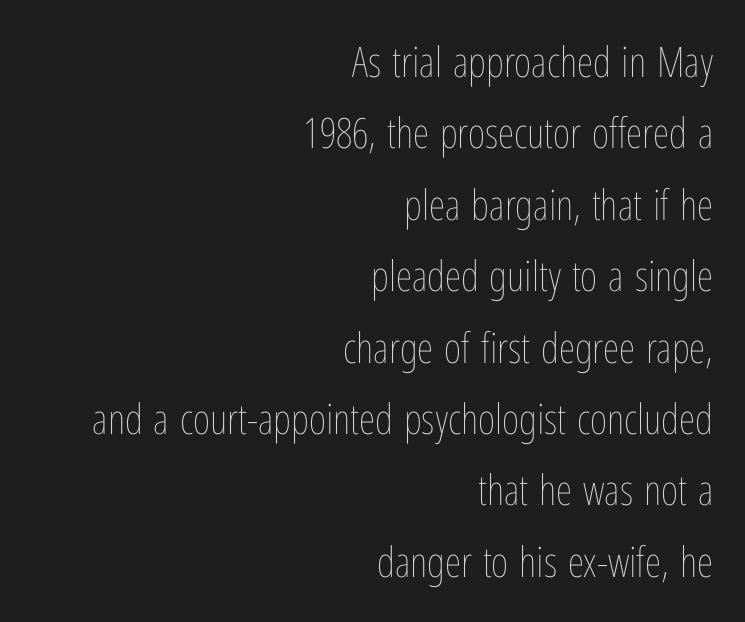
The line texture is even and compact thanks to regular tracking. Descender tails drop into unmarked territory. Regular leading. Each stroke keeps to a modest, everyday thickness or less. A flush-right, rag-left setting is used for this passage. Is there any slant? The stems are plumb.
